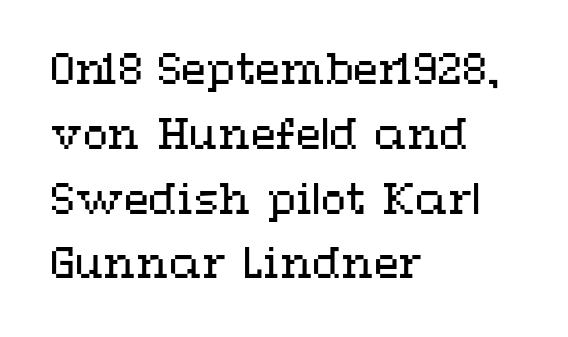
Successive baselines arrive at the customary interval. The strokes carry an ordinary text weight at most. Is the letter spacing exaggerated? No — it looks like the ordinary default. The rendering uses natural spacing where letterforms have individual widths. The glyphs are unaccompanied by any horizontal stroke below them. This is roman type, the default non-slanted kind.
